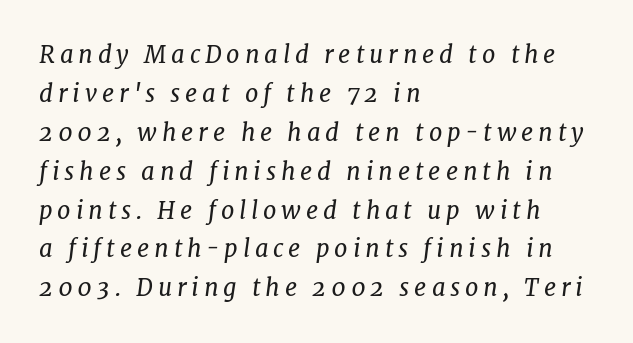
{"italic": "yes", "lean": "right", "slant_degrees": 7, "bold": "no", "underline": "no", "align": "left", "line_spacing": "normal", "line_spacing_ratio": 1.62, "letter_spacing": "wide", "letter_spacing_em": 0.2, "glyph_px": 24}
